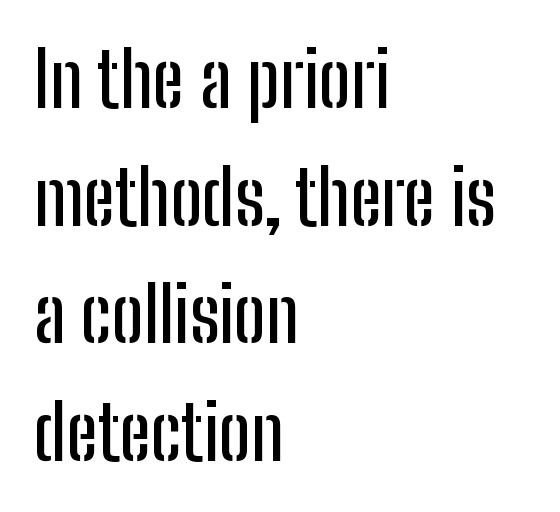
Q: Is the text italic (slanted)? A: No, it is upright.
Q: Is the typeface a serif or a sans-serif typeface? A: Sans-serif.
Q: Is the text underlined? A: No.
Q: How is the paragraph aligned? A: Left-aligned.
Q: Is the spacing between letters normal or unusually wide? A: Normal.
Q: Is the spacing between lines tight, normal or loose? A: Normal.
Q: Width (condensed, normal, or wide)? A: Condensed.
Q: Stroke contrast? A: Low.
Q: x-height? A: Medium.
Q: Monospaced? A: No.
